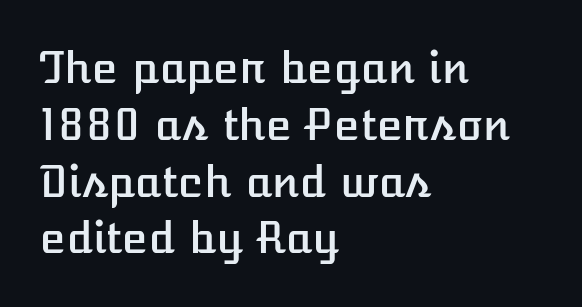
The image shows 43 px text type, upright; set left-aligned, normal line spacing (1.32x), normal letter spacing, not underlined; low stroke contrast and a medium x-height.
